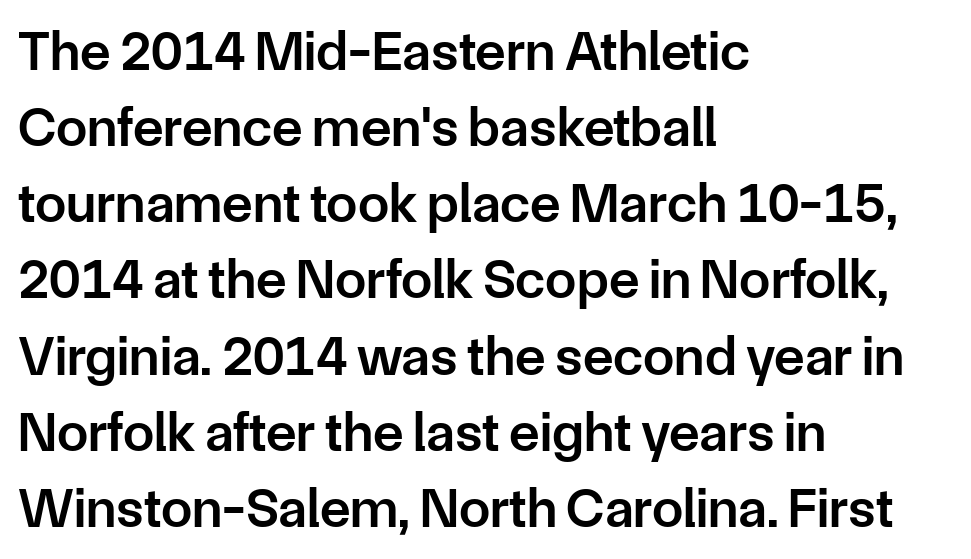
{"serif": "no", "italic": "no", "bold": "semi", "weight": "semibold", "width": "normal", "stroke_contrast": "low", "x_height": "medium", "monospaced": "no", "underline": "no", "align": "left", "line_spacing": "normal", "line_spacing_ratio": 1.36, "letter_spacing": "normal", "letter_spacing_em": 0.0, "glyph_px": 56}
